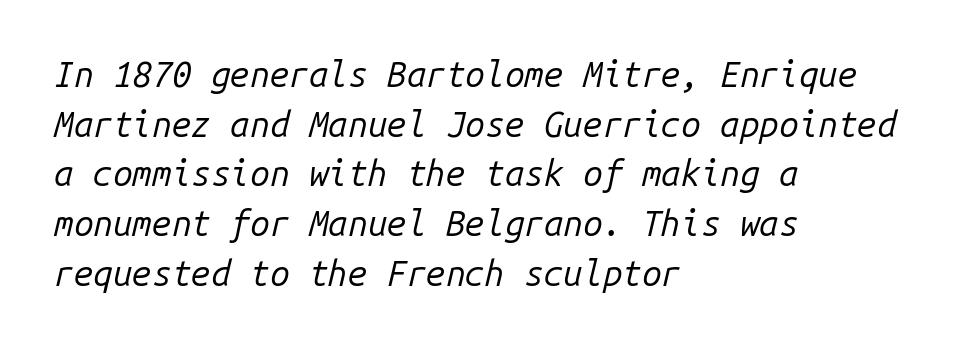
The image shows 35 px regular-weight type, italic (leaning right), monospaced; set left-aligned, normal line spacing (1.42x), normal letter spacing, not underlined; low stroke contrast and a medium x-height.
